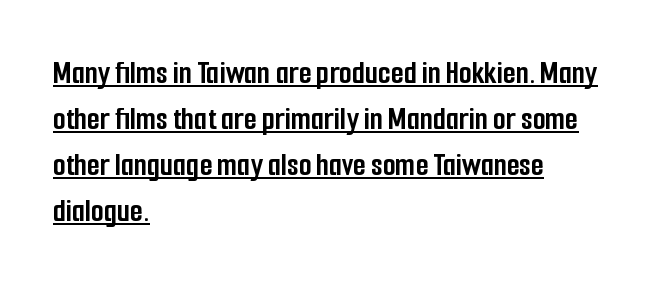
{"serif": "no", "italic": "no", "bold": "yes", "weight": "semibold", "width": "condensed", "stroke_contrast": "low", "x_height": "medium", "monospaced": "no", "underline": "yes", "align": "left", "line_spacing": "normal", "line_spacing_ratio": 1.39, "letter_spacing": "normal", "letter_spacing_em": 0.0, "glyph_px": 33}
